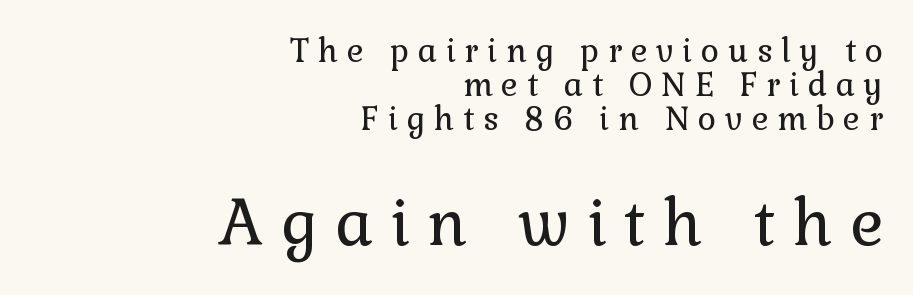
{"serif": "yes", "italic": "no", "bold": "no", "weight": "regular", "width": "normal", "x_height": "medium", "monospaced": "no", "underline": "no", "align": "right", "line_spacing": "tight", "line_spacing_ratio": 1.06, "letter_spacing": "wide", "letter_spacing_em": 0.27, "larger_block": "second", "size_ratio": 1.97, "glyph_px": 63}
